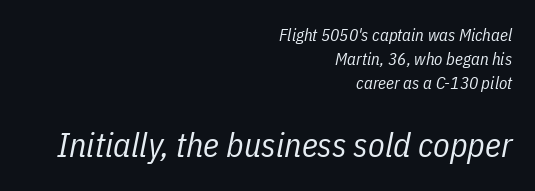
Q: Is the text bold? A: No.
Q: Is the text italic (slanted)? A: Yes, it leans right by about 11 degrees.
Q: Is the text underlined? A: No.
Q: How is the paragraph aligned? A: Right-aligned.
Q: Is the spacing between letters normal or unusually wide? A: Normal.
Q: Is the spacing between lines tight, normal or loose? A: Normal.
Q: Which block of text is set in a larger size, the first (top) or the second (bottom)? A: The second (bottom) one.
Q: Width (condensed, normal, or wide)? A: Condensed.
Q: Stroke contrast? A: Low.
Q: x-height? A: Medium.
Q: Monospaced? A: No.
